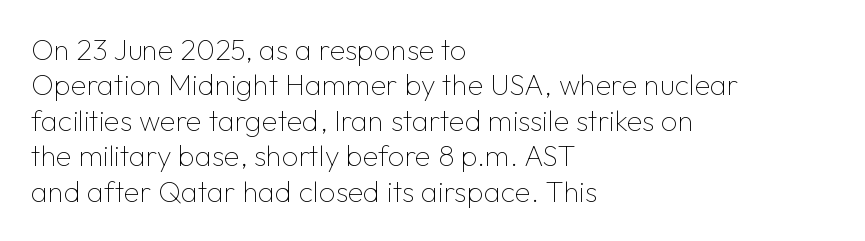
The image shows 29 px thin sans-serif type, upright; set left-aligned, line spacing 1.22x, normal letter spacing, not underlined; low stroke contrast and a medium x-height.
